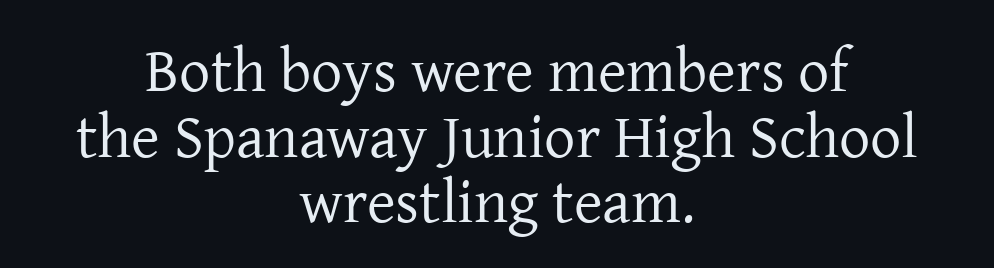
The image shows 62 px regular-weight serif type, upright; set centered, tight line spacing (1.06x), normal letter spacing, not underlined; low stroke contrast and a medium x-height.
